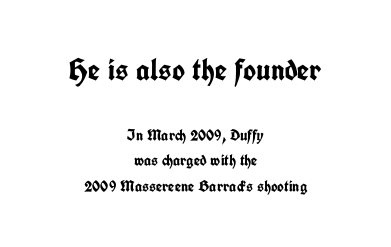
{"serif": "no", "italic": "no", "bold": "yes", "weight": "semibold", "width": "condensed", "stroke_contrast": "low", "x_height": "medium", "monospaced": "no", "underline": "no", "align": "center", "line_spacing": "normal", "line_spacing_ratio": 1.61, "letter_spacing": "normal", "letter_spacing_em": 0.0, "larger_block": "first", "size_ratio": 1.94, "glyph_px": 31}
